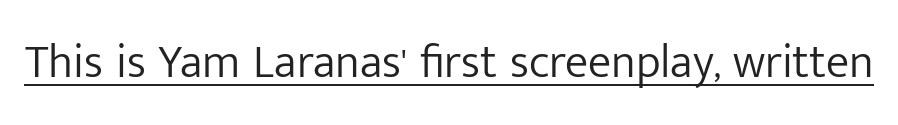
The image shows 47 px light sans-serif type, upright; set normal letter spacing, underlined; low stroke contrast and a medium x-height.
